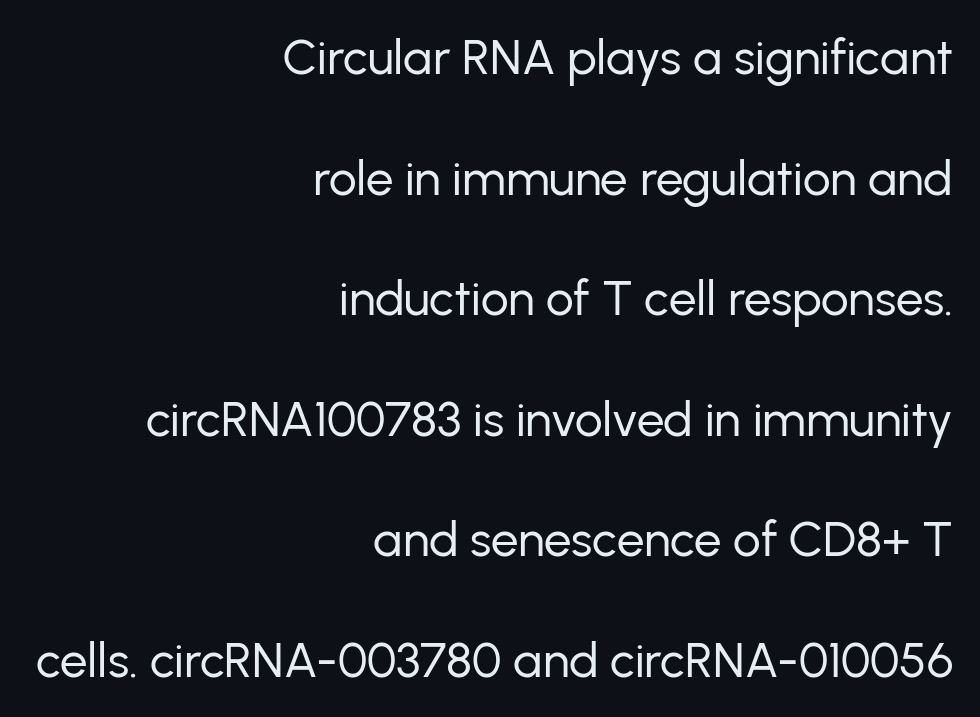
Alignment: flush right. Interline gaps are noticeably wide in this sample. Stroke thickness stays within the range of a standard reading face or lighter. These lines were composed using upright roman letters. A typesetter would call this proportional, since set widths differ per character. Each row of text sits above clean, open space.
